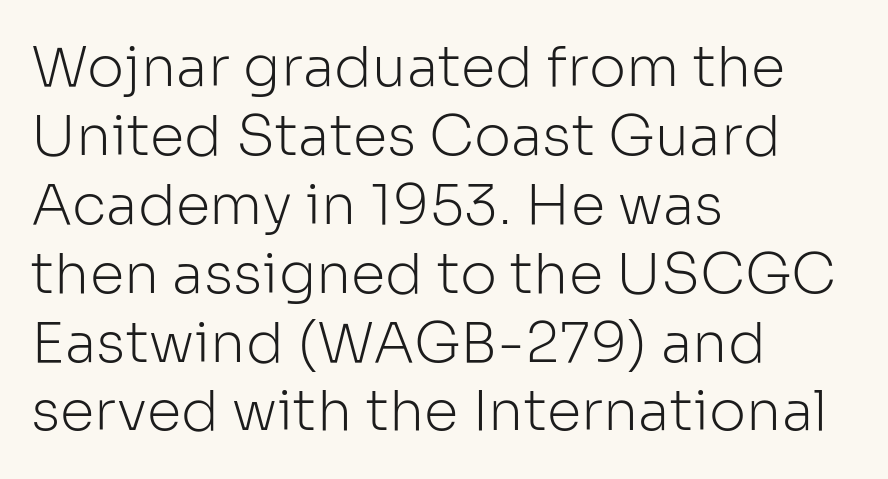
{"serif": "no", "italic": "no", "bold": "no", "weight": "light", "width": "normal", "stroke_contrast": "low", "x_height": "medium", "monospaced": "no", "underline": "no", "align": "left", "line_spacing_ratio": 1.23, "letter_spacing": "normal", "letter_spacing_em": 0.0, "glyph_px": 56}
